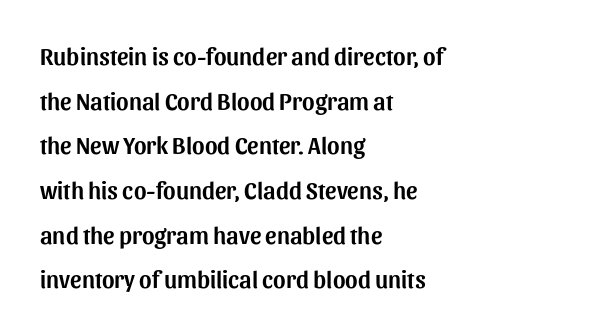
These lines keep a tight, regular rhythm from letter to letter. The passage is arranged the way most books set body copy — flush left. Just letters on the line, the space beneath them empty. The letters stand upright; this is a roman face.
